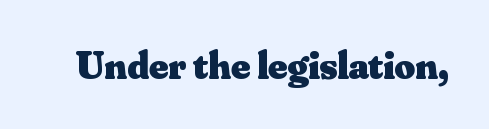
Notice how thick the strokes are: this is what a full bold looks like. I'd call this a serif setting — the letters wear small feet. The lettering holds an erect, upright posture throughout. Think of a printed novel: that variable character pitch is what you see here. The passage shown is not underscored anywhere.
